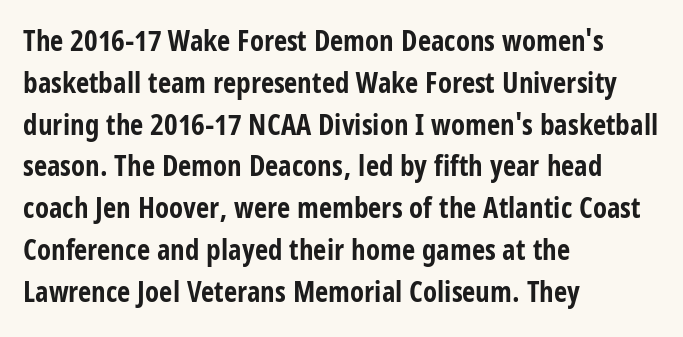
{"serif": "no", "italic": "no", "bold": "yes", "weight": "bold", "width": "condensed", "stroke_contrast": "low", "x_height": "large", "monospaced": "no", "underline": "no", "align": "left", "line_spacing": "normal", "line_spacing_ratio": 1.44, "letter_spacing": "normal", "letter_spacing_em": 0.0, "glyph_px": 29}
